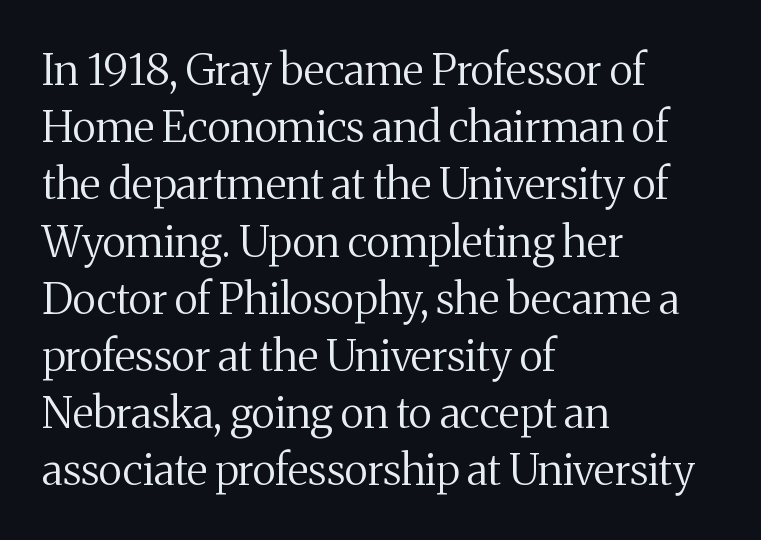
The image shows 43 px regular-weight serif type, upright; set left-aligned, normal line spacing (1.33x), normal letter spacing, not underlined; medium stroke contrast and a medium x-height.
